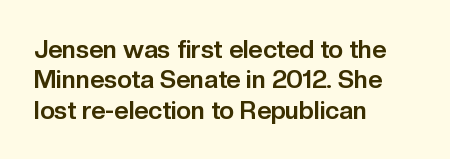
{"italic": "no", "bold": "yes", "underline": "no", "align": "left", "line_spacing_ratio": 1.22, "letter_spacing": "normal", "letter_spacing_em": 0.0, "glyph_px": 25}
